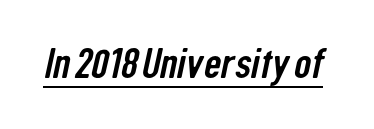
The image shows 42 px condensed sans-serif type; set normal letter spacing, underlined; low stroke contrast and a medium x-height.
